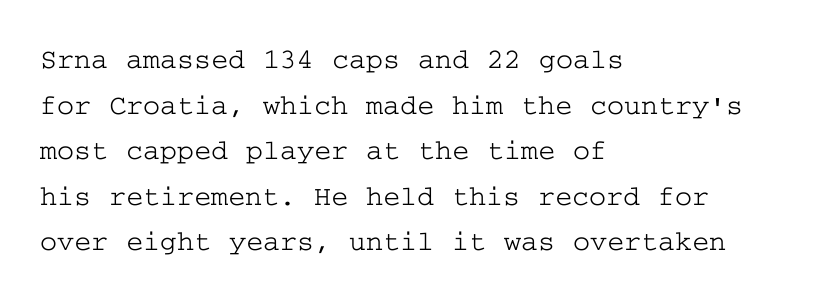
Q: Is the text italic (slanted)? A: No, it is upright.
Q: Is the typeface a serif or a sans-serif typeface? A: Serif.
Q: Is the text underlined? A: No.
Q: How is the paragraph aligned? A: Left-aligned.
Q: Is the spacing between letters normal or unusually wide? A: Normal.
Q: Is the spacing between lines tight, normal or loose? A: Normal.
Q: Width (condensed, normal, or wide)? A: Wide.
Q: Stroke contrast? A: Low.
Q: x-height? A: Medium.
